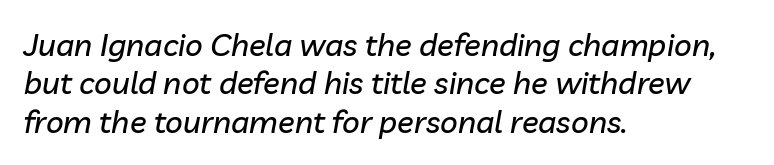
These lines are set flush left with a ragged right edge. This rendering leaves character spacing at its baseline value. Spacing verdict: proportional, widths tailored to each character. A bare baseline throughout the passage. Yep, that's italic — everything's leaning.
